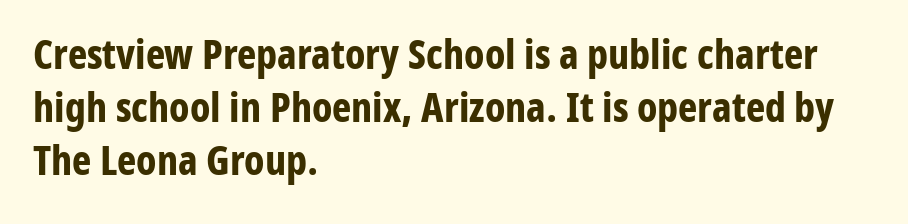
The image shows 41 px bold, condensed sans-serif type, upright; set left-aligned, normal line spacing (1.29x), normal letter spacing, not underlined; low stroke contrast and a medium x-height.
